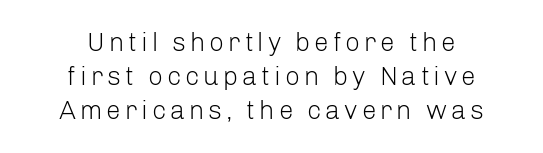
Visually the block forms a symmetrical silhouette, jagged on both flanks. Type without underlining. Regular leading. Characters remain perfectly vertical along every line.
